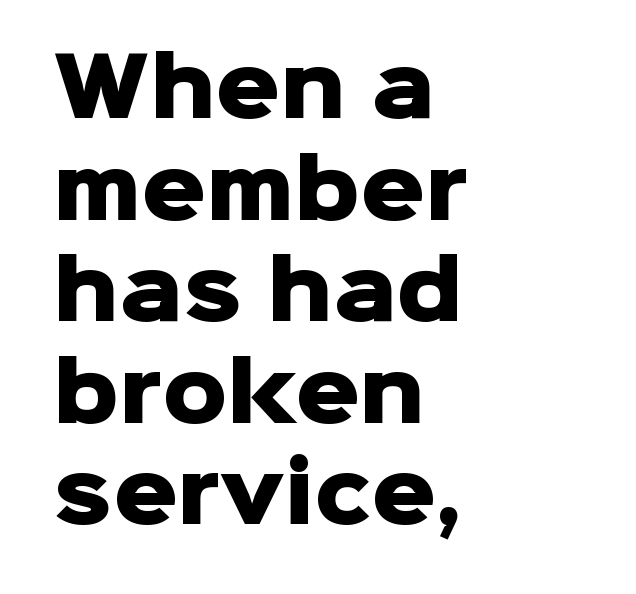
{"serif": "no", "italic": "no", "bold": "yes", "weight": "heavy", "width": "normal", "stroke_contrast": "low", "x_height": "medium", "monospaced": "no", "underline": "no", "align": "left", "line_spacing": "normal", "line_spacing_ratio": 1.27, "letter_spacing": "normal", "letter_spacing_em": 0.0, "glyph_px": 80}
